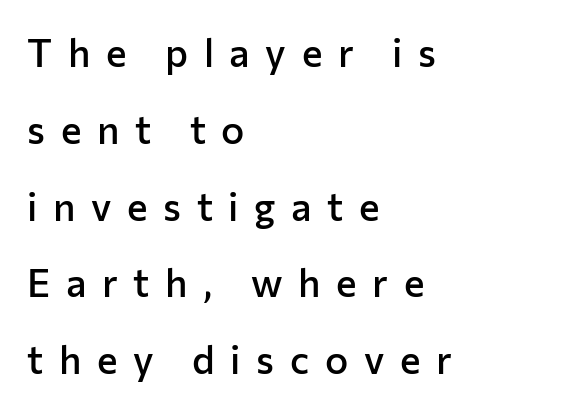
The image shows 39 px semibold sans-serif type, upright; set left-aligned, loose line spacing (1.97x), unusually wide letter spacing (+0.4 em), not underlined; low stroke contrast and a medium x-height.
